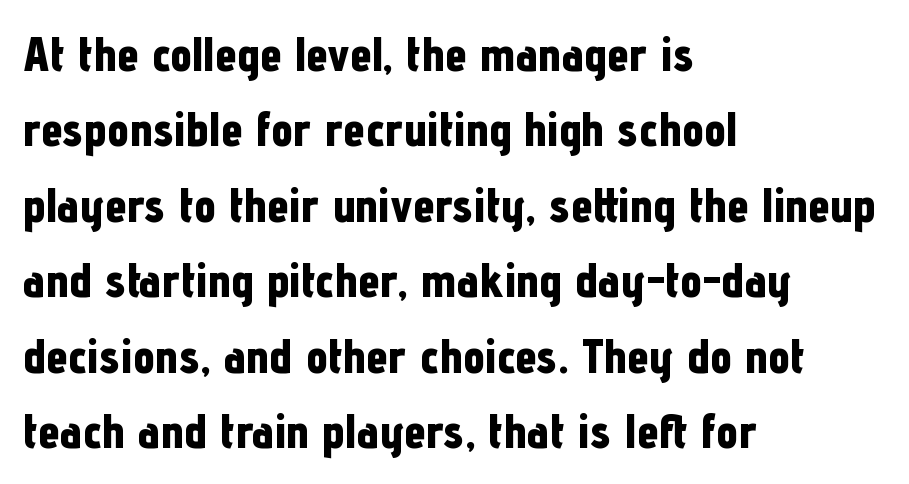
Caption: bold face, heavy strokes. Horizontally, the lines are justified to the leading edge only. Characters follow at the spacing the type designer built in. To sum up the face: it is a sans, with no serifs.
